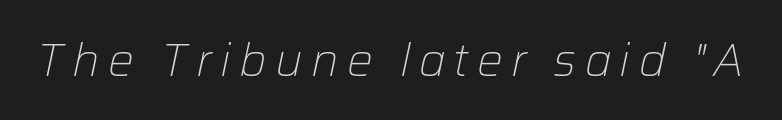
The glyphs are unaccompanied by any horizontal stroke below them. Note the varied advance widths — an 'i' is clearly narrower than an 'm'. You can tell it's italic because the verticals aren't actually vertical. Is the type heavy? It reads as light-to-regular instead.
